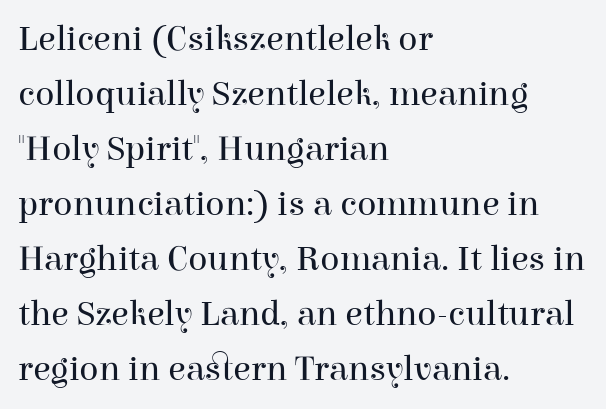
The image shows 36 px regular-weight serif type, upright; set left-aligned, normal line spacing (1.53x), normal letter spacing, not underlined; high stroke contrast and a medium x-height.
